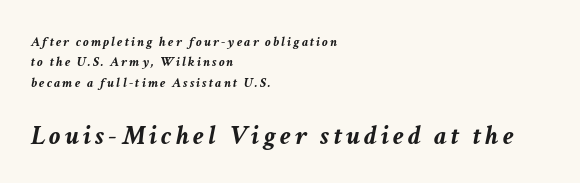
The image shows 28 px semibold type, italic (leaning right); set left-aligned, normal line spacing (1.45x), not underlined; the second (bottom) block is 2.0x larger; low stroke contrast and a medium x-height.
